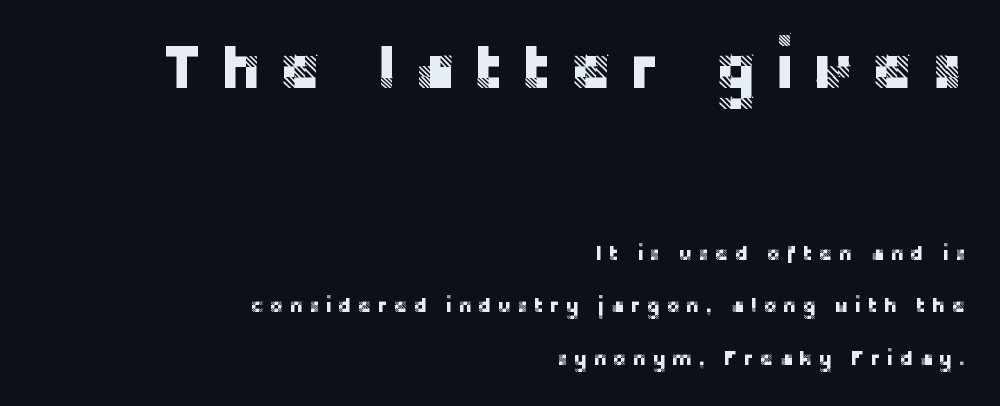
Check where the strokes stop: nothing finishes them off — pure sans. Posture: upright roman. Honestly, the letter spacing is so wide it's the main thing you notice. The passage shown is not underscored anywhere.
